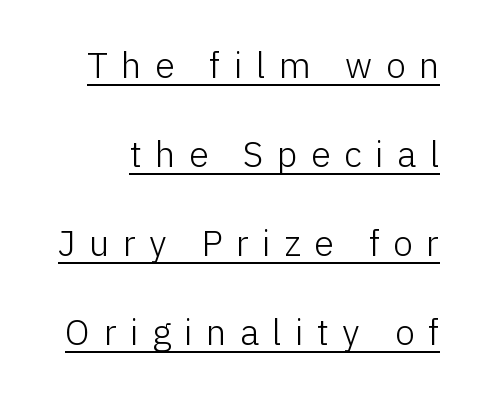
The image shows 36 px light sans-serif type, upright; set loose line spacing (2.47x), unusually wide letter spacing (+0.37 em), underlined; low stroke contrast and a medium x-height.
